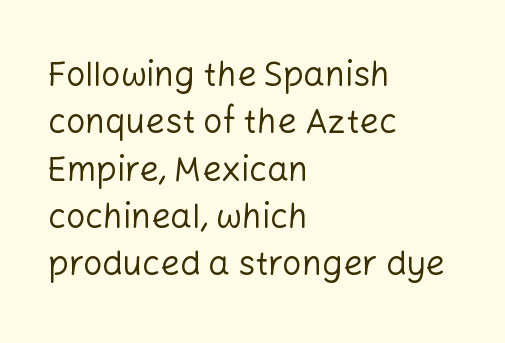
The image shows 34 px regular-weight sans-serif type, upright; set left-aligned, normal line spacing (1.39x), normal letter spacing, not underlined; low stroke contrast and a medium x-height.
